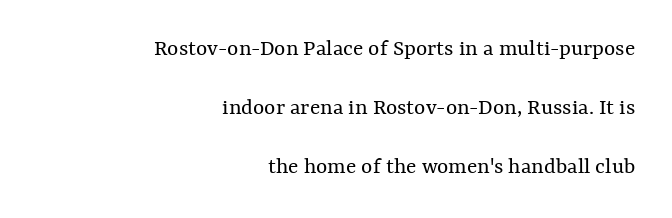
The image shows 24 px text type, upright; set right-aligned, loose line spacing (2.46x), normal letter spacing, not underlined.
